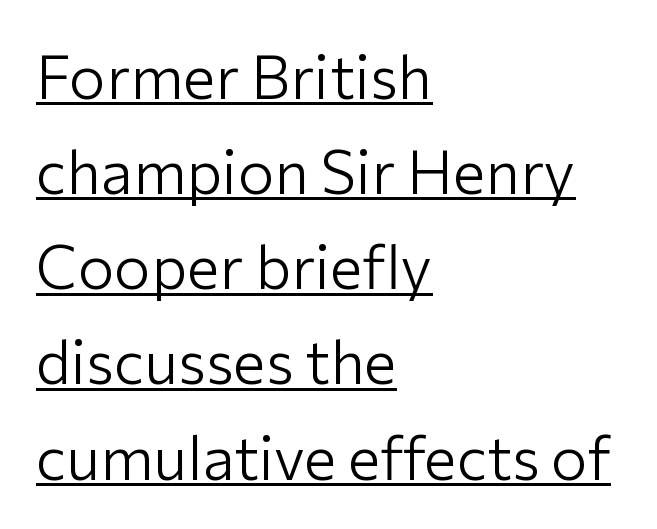
Q: Is the text bold? A: No.
Q: Is the text italic (slanted)? A: No, it is upright.
Q: Is the typeface a serif or a sans-serif typeface? A: Sans-serif.
Q: Is the text underlined? A: Yes.
Q: How is the paragraph aligned? A: Left-aligned.
Q: Is the spacing between letters normal or unusually wide? A: Normal.
Q: Is the spacing between lines tight, normal or loose? A: Normal.
Q: Width (condensed, normal, or wide)? A: Normal.
Q: Stroke contrast? A: Low.
Q: x-height? A: Medium.
Q: Monospaced? A: No.
